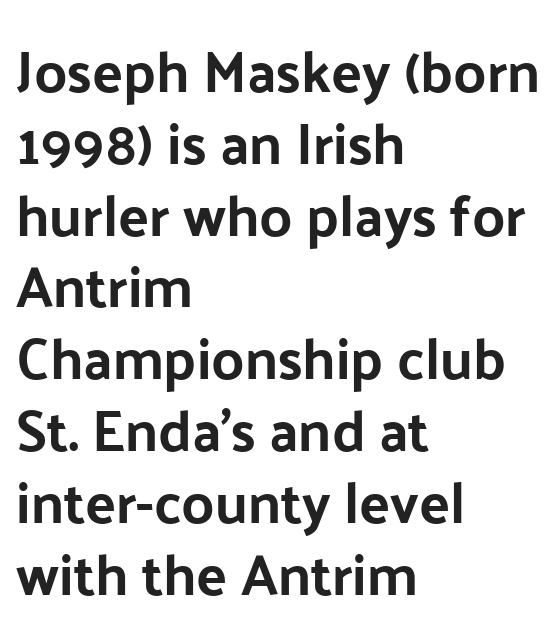
As a designer I'd log this as weight 700, bold. Just letters on the line, the space beneath them empty. One glance says typical: line gaps are just what's usual. The designer went with a sans here, leaving each stem footless. The lettering stays uniformly vertical, giving the passage a roman look.
